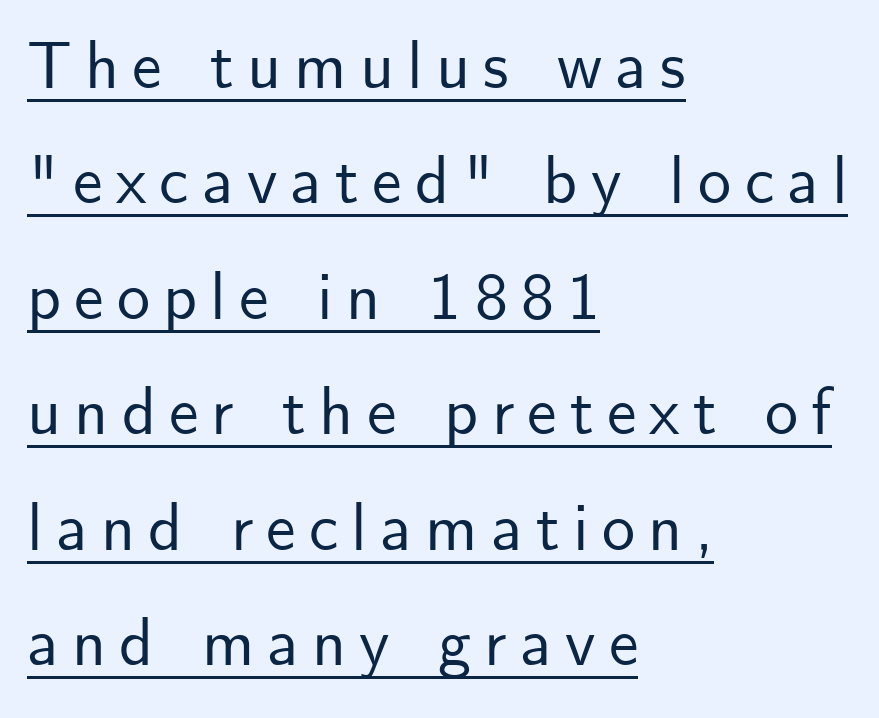
The image shows 66 px sans-serif type, upright; set left-aligned, line spacing 1.75x, unusually wide letter spacing (+0.2 em), underlined; low stroke contrast and a small x-height.
